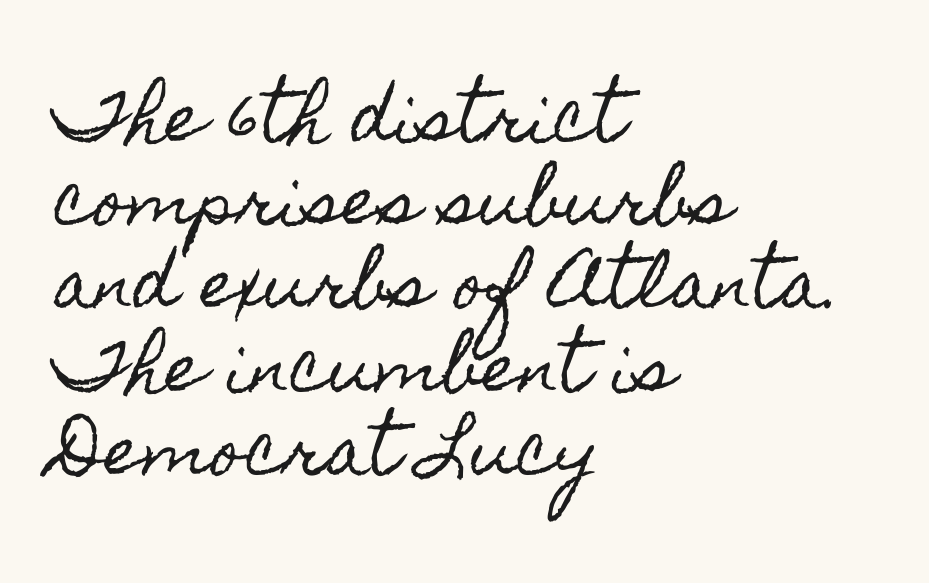
{"width": "condensed", "x_height": "small", "monospaced": "no", "underline": "no", "align": "left", "line_spacing": "normal", "line_spacing_ratio": 1.28, "letter_spacing": "normal", "letter_spacing_em": 0.0, "glyph_px": 65}
